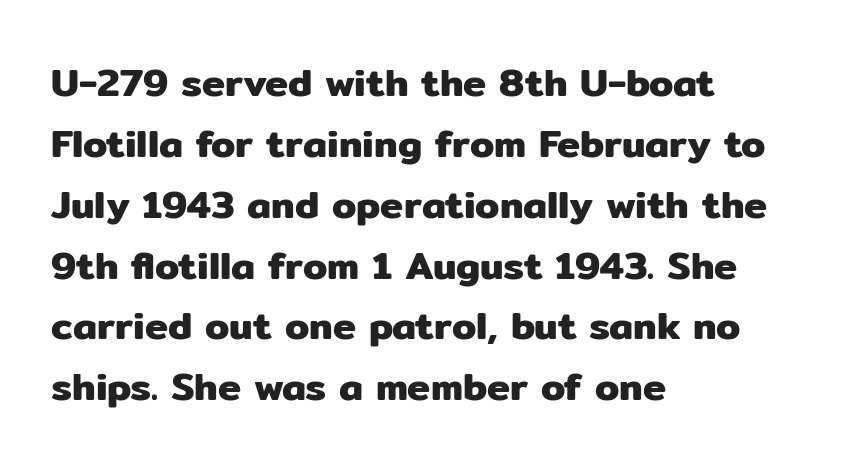
Q: Is the text italic (slanted)? A: No, it is upright.
Q: Is the typeface a serif or a sans-serif typeface? A: Sans-serif.
Q: Is the text underlined? A: No.
Q: How is the paragraph aligned? A: Left-aligned.
Q: Is the spacing between letters normal or unusually wide? A: Normal.
Q: Is the spacing between lines tight, normal or loose? A: Normal.
Q: Width (condensed, normal, or wide)? A: Normal.
Q: Stroke contrast? A: Low.
Q: x-height? A: Medium.
Q: Monospaced? A: No.
